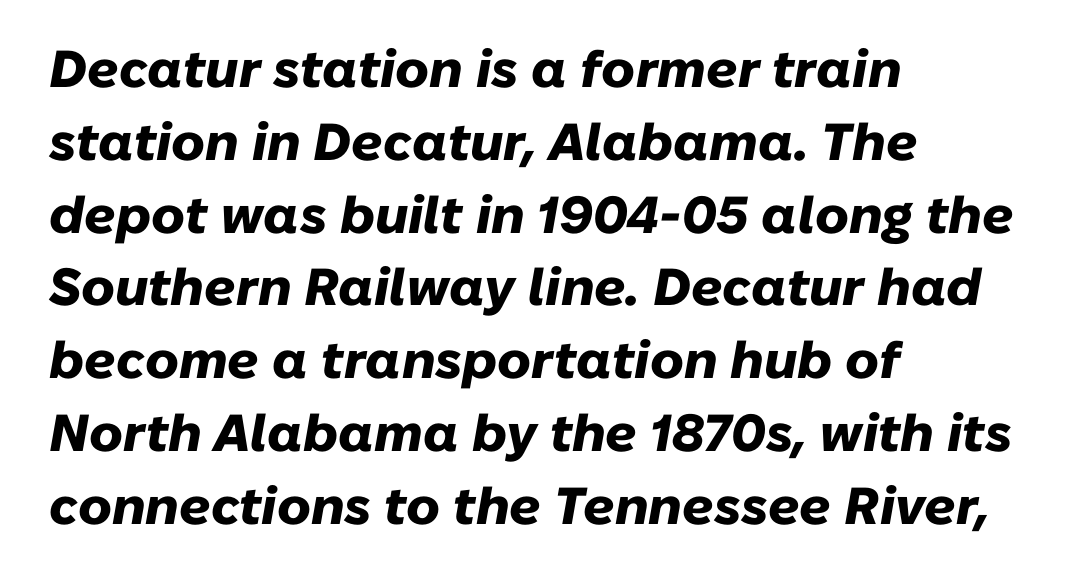
Q: Is the text bold? A: Yes.
Q: Is the text italic (slanted)? A: Yes, it leans right by about 10 degrees.
Q: Is the text underlined? A: No.
Q: How is the paragraph aligned? A: Left-aligned.
Q: Is the spacing between letters normal or unusually wide? A: Normal.
Q: Is the spacing between lines tight, normal or loose? A: Normal.
Q: Width (condensed, normal, or wide)? A: Normal.
Q: Stroke contrast? A: Low.
Q: x-height? A: Medium.
Q: Monospaced? A: No.
